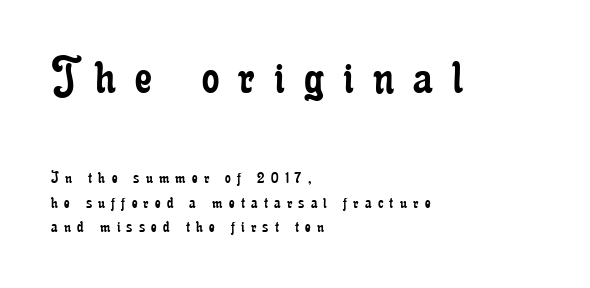
Layout note: lines flush left. The characters display serif detailing at their extremities. The weight would be labelled regular, book, light, or lighter still. The passage shown is typed in a proportional face where columns would drift. Rows of type keep a routine distance in the vertical direction.
